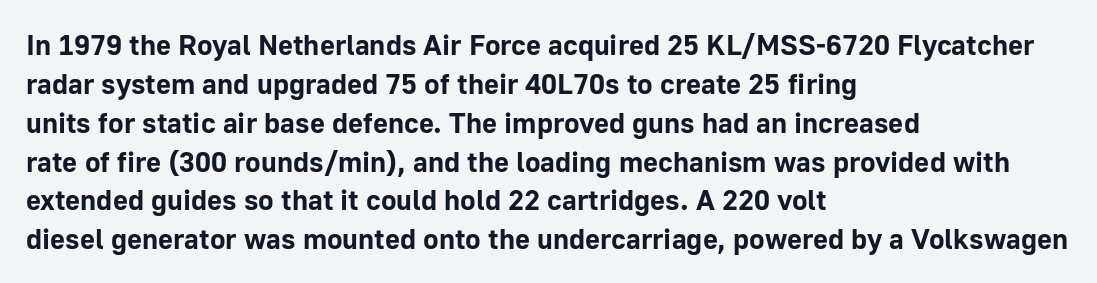
The image shows 29 px bold sans-serif type, upright; set left-aligned, normal line spacing (1.34x), normal letter spacing, not underlined; low stroke contrast and a medium x-height.
